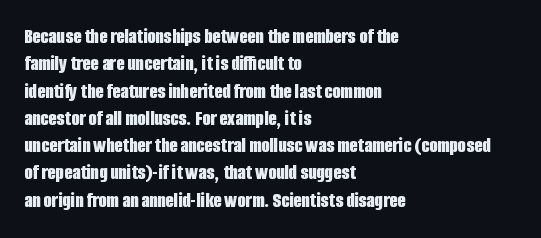
The image shows 21 px bold type, upright; set left-aligned, normal line spacing (1.3x), normal letter spacing, not underlined.
